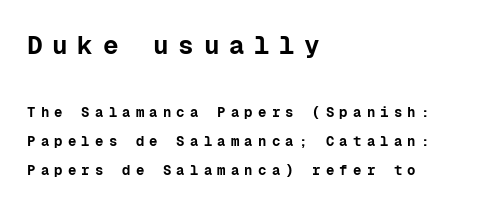
The image shows 26 px bold type, upright; set left-aligned, loose line spacing (2.08x), unusually wide letter spacing (+0.37 em), not underlined; the first (top) block is 1.86x larger.
